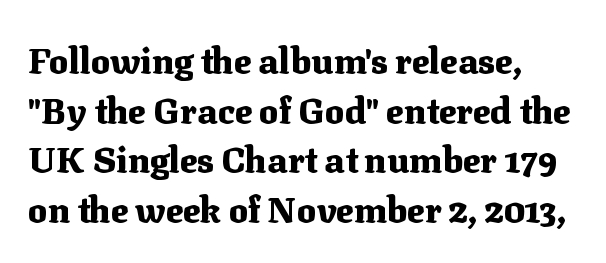
The image shows 36 px heavy serif type, upright; set left-aligned, normal line spacing (1.38x), normal letter spacing, not underlined; medium stroke contrast and a medium x-height.
